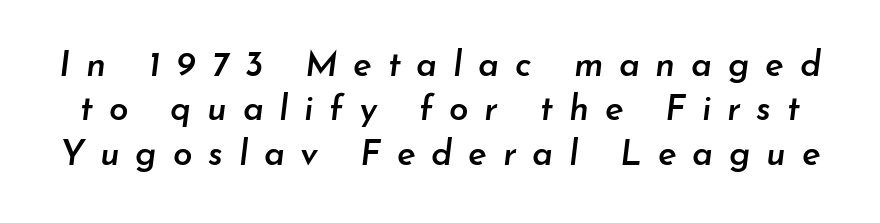
Q: Is the text bold? A: Semi-bold.
Q: Is the text italic (slanted)? A: Yes, it leans right by about 7 degrees.
Q: Is the text underlined? A: No.
Q: Is the spacing between letters normal or unusually wide? A: Unusually wide.
Q: Is the spacing between lines tight, normal or loose? A: Normal.
Q: Width (condensed, normal, or wide)? A: Normal.
Q: Stroke contrast? A: Low.
Q: x-height? A: Small.
Q: Monospaced? A: No.
